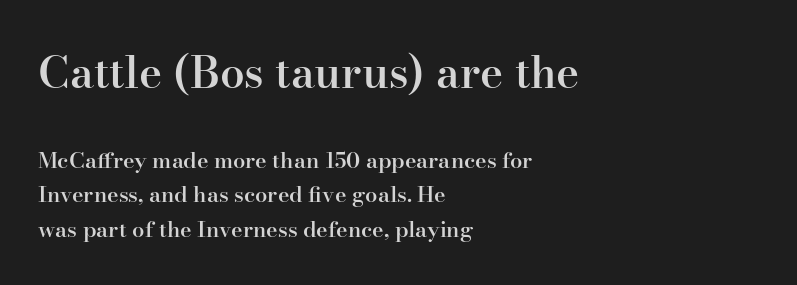
The image shows 44 px semibold serif type, upright; set left-aligned, normal line spacing (1.58x), normal letter spacing, not underlined; the first (top) block is 2.0x larger; high stroke contrast and a small x-height.
